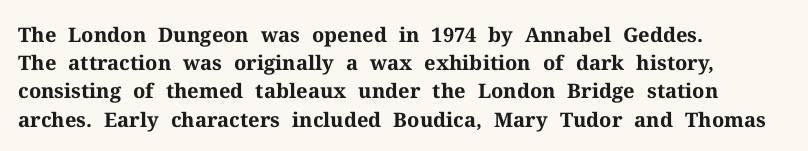
{"italic": "no", "bold": "yes", "underline": "no", "align": "left", "line_spacing": "normal", "line_spacing_ratio": 1.41, "letter_spacing": "normal", "letter_spacing_em": 0.0, "glyph_px": 20}
